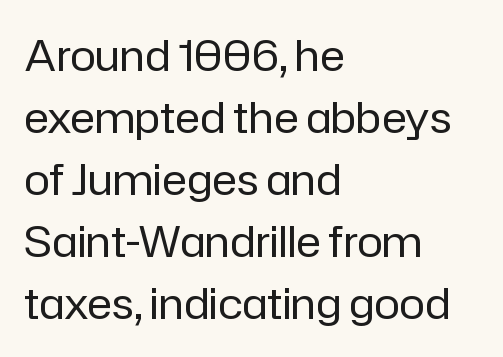
Alignment: flush left. Letters have the restrained weight of plain body copy at most. Whoever set this chose a conventional vertical rhythm. Unlike italic type, these characters show no tilt at all. The passage shown is typed in a proportional face where columns would drift. Descenders are the only things crossing below the line.
